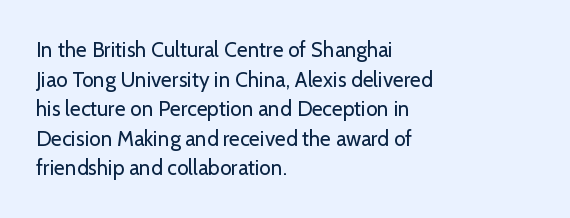
The image shows 21 px text type, upright; set left-aligned, normal line spacing (1.41x), normal letter spacing, not underlined.
